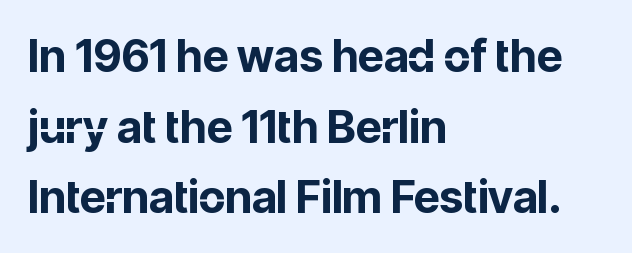
The passage shown has conventional tracking throughout. Anything drawn beneath the words? Only blank space. Is the block centered? No — it sits flush against the left margin. Upright lettering throughout. The leading is moderate, giving the passage an even texture.
